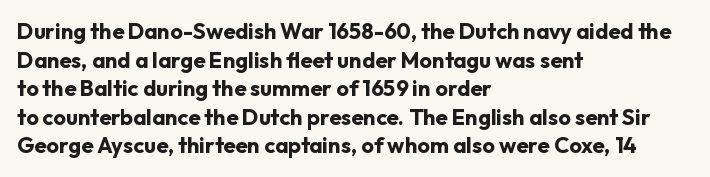
The image shows 22 px bold type, upright; set left-aligned, normal line spacing (1.3x), normal letter spacing, not underlined.
